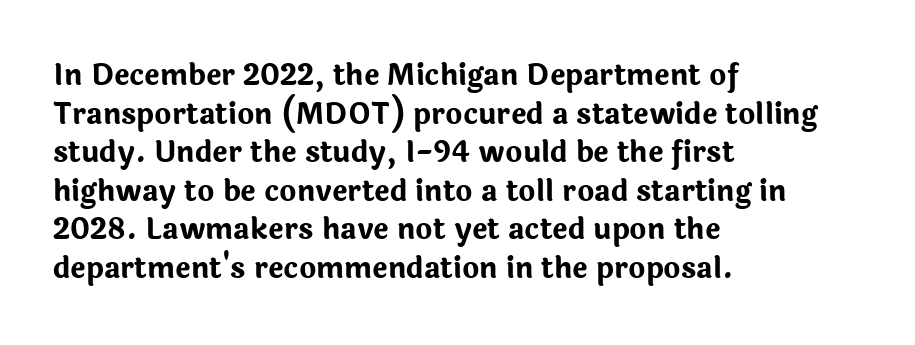
Words appear dense and cohesive because spacing is normal. Vertical strokes here are truly vertical. This is heavy type, rendered in bold. Proportional: the letters do not fall into vertical columns. The type family on display is of the sans-serif kind.
